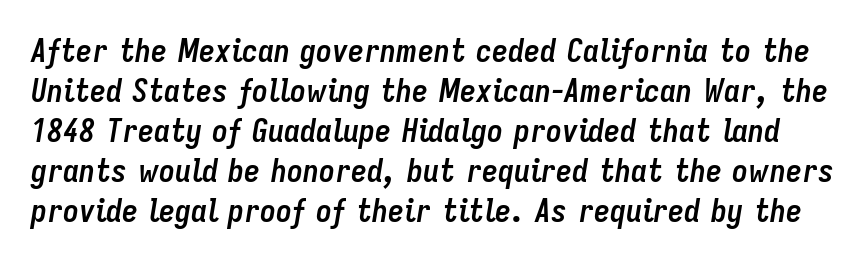
The image shows 32 px semibold, condensed type, italic (leaning right); set normal line spacing (1.25x), normal letter spacing, not underlined; low stroke contrast and a medium x-height.
